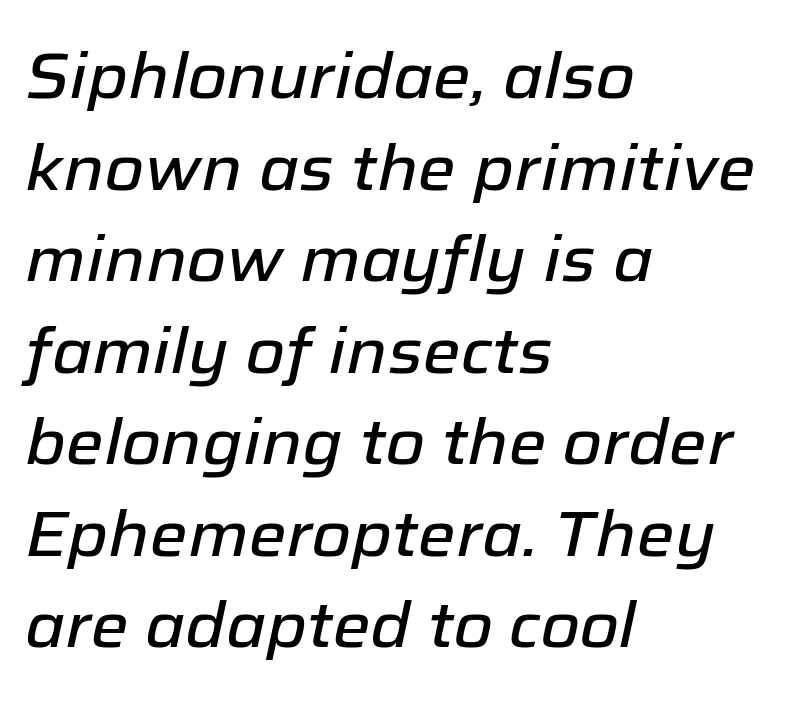
The vertical gap from one line to the next is medium. Looks like regular typesetting: each glyph gets only the width it needs. The space directly below the letters is spotless. Italic? Definitely — the glyphs are oblique. There is no visible air inserted between adjacent glyphs. Alignment: flush left.
